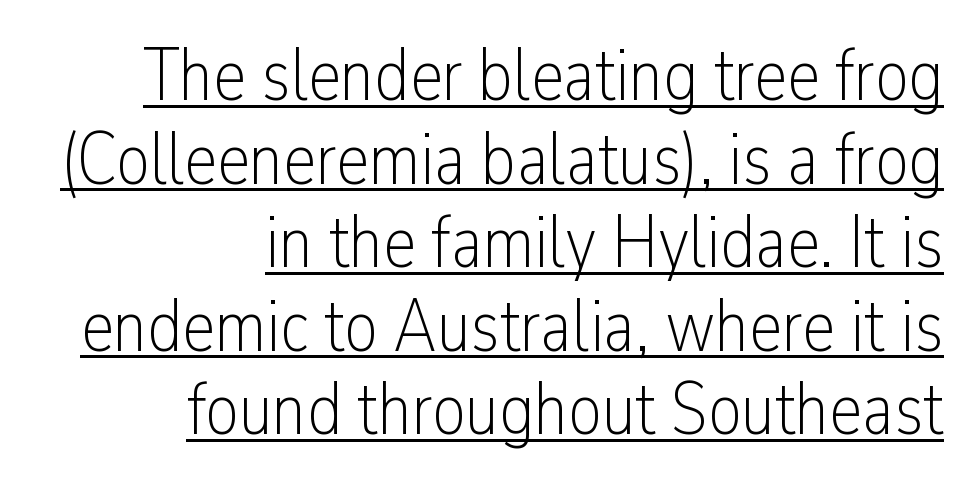
Q: Is the text bold? A: No.
Q: Is the text italic (slanted)? A: No, it is upright.
Q: Is the typeface a serif or a sans-serif typeface? A: Sans-serif.
Q: Is the text underlined? A: Yes.
Q: How is the paragraph aligned? A: Right-aligned.
Q: Is the spacing between letters normal or unusually wide? A: Normal.
Q: Is the spacing between lines tight, normal or loose? A: Tight.
Q: Width (condensed, normal, or wide)? A: Condensed.
Q: Stroke contrast? A: Low.
Q: x-height? A: Medium.
Q: Monospaced? A: No.
